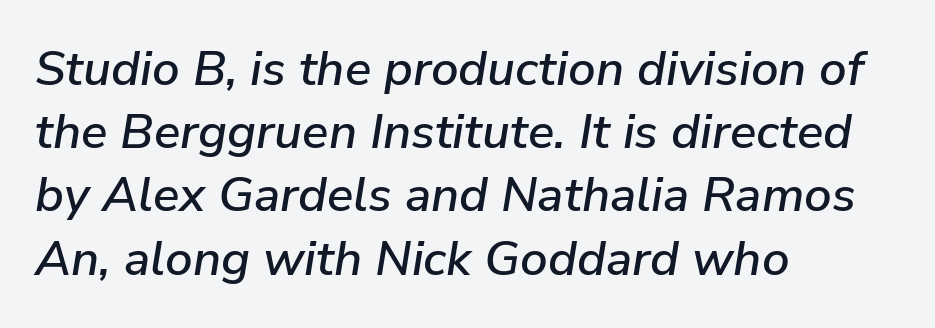
The face used here has a pronounced slope to its letters. Character widths vary here, with narrow letters taking less room than wide ones. The baseline area is clear. Where is the straight margin? On the left. The letterforms sit shoulder to shoulder at normal distance.
